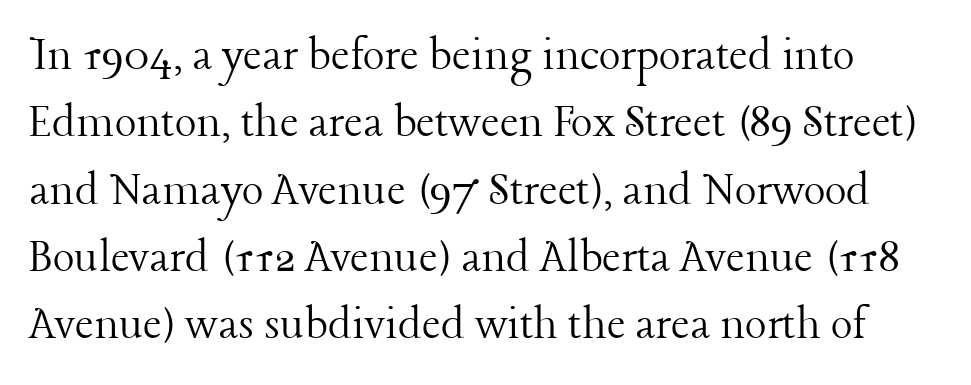
The image shows 51 px light serif type, upright; set normal line spacing (1.32x), normal letter spacing, not underlined; low stroke contrast and a medium x-height.
